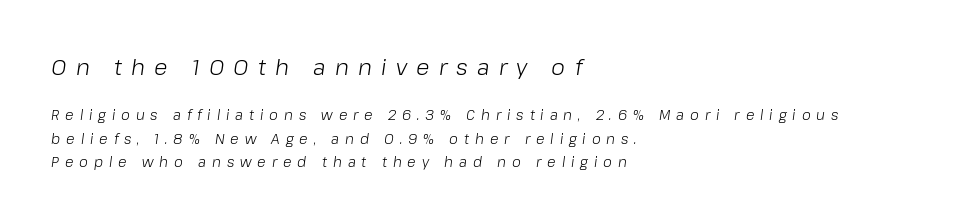
The image shows 22 px text type, italic (leaning right); set left-aligned, normal line spacing (1.67x), unusually wide letter spacing (+0.42 em), not underlined; the first (top) block is 1.57x larger.
